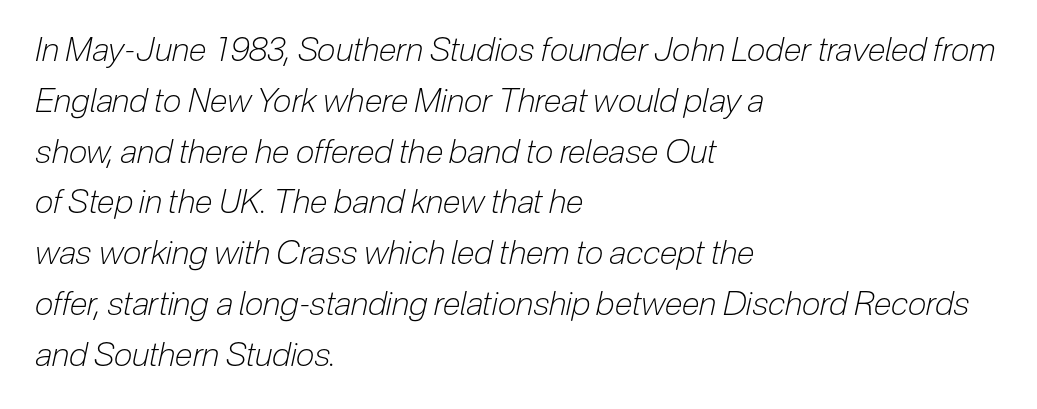
{"italic": "yes", "lean": "right", "slant_degrees": 12, "bold": "no", "weight": "light", "width": "condensed", "stroke_contrast": "low", "x_height": "medium", "monospaced": "no", "underline": "no", "align": "left", "line_spacing": "normal", "line_spacing_ratio": 1.54, "letter_spacing": "normal", "letter_spacing_em": 0.0, "glyph_px": 33}
